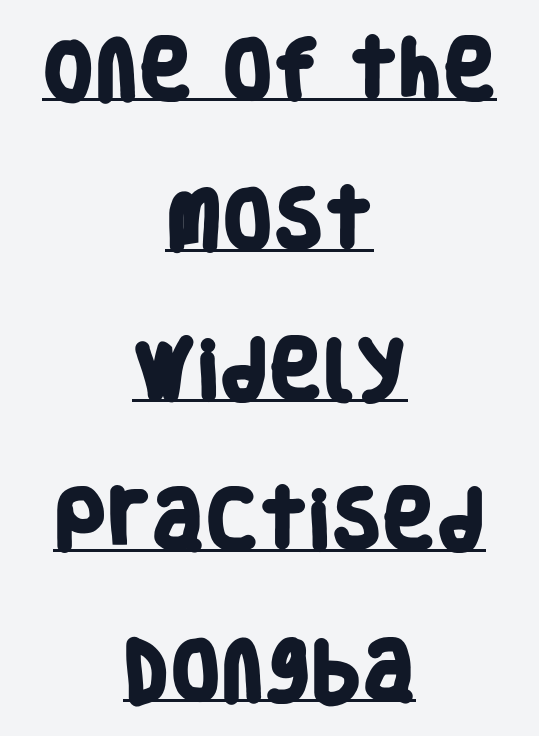
{"serif": "no", "bold": "yes", "weight": "heavy", "width": "condensed", "stroke_contrast": "low", "x_height": "large", "monospaced": "no", "underline": "yes", "align": "center", "line_spacing": "loose", "line_spacing_ratio": 2.31, "letter_spacing": "normal", "letter_spacing_em": 0.0, "glyph_px": 65}
